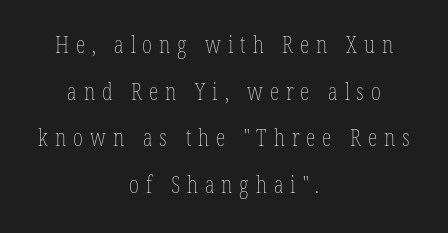
{"italic": "no", "bold": "no", "underline": "no", "align": "center", "line_spacing": "loose", "line_spacing_ratio": 1.94, "letter_spacing": "wide", "letter_spacing_em": 0.29, "glyph_px": 24}
